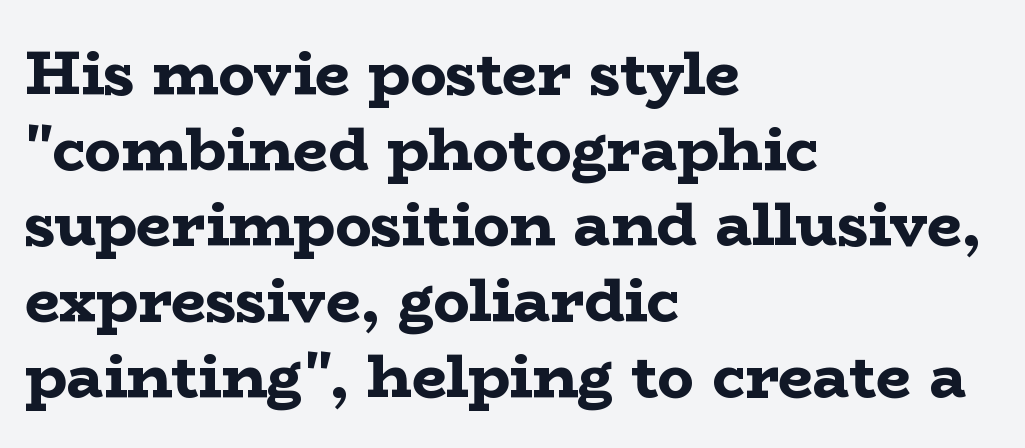
{"serif": "yes", "italic": "no", "bold": "yes", "weight": "bold", "width": "wide", "stroke_contrast": "low", "x_height": "medium", "monospaced": "no", "underline": "no", "align": "left", "line_spacing_ratio": 1.24, "letter_spacing": "normal", "letter_spacing_em": 0.0, "glyph_px": 61}
